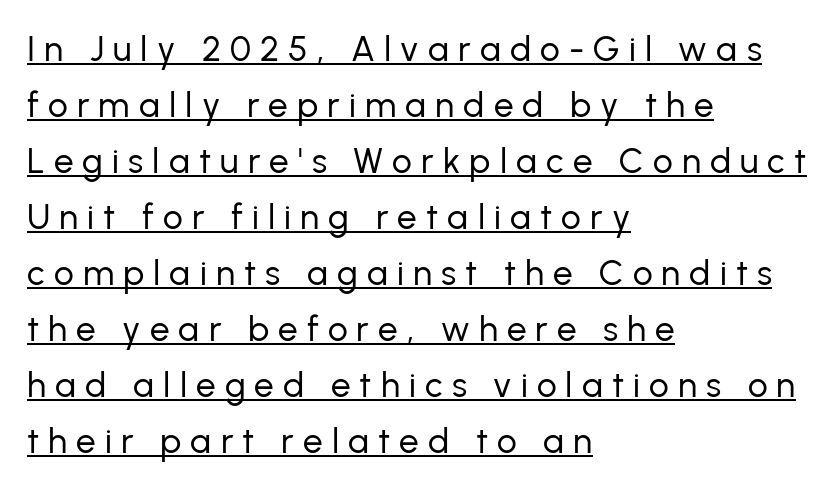
{"serif": "no", "italic": "no", "bold": "no", "weight": "regular", "width": "normal", "stroke_contrast": "low", "x_height": "medium", "monospaced": "no", "underline": "yes", "align": "left", "line_spacing": "normal", "line_spacing_ratio": 1.6, "letter_spacing": "wide", "letter_spacing_em": 0.26, "glyph_px": 35}
